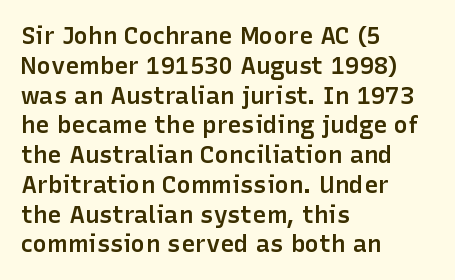
{"italic": "no", "bold": "semi", "underline": "no", "align": "left", "line_spacing_ratio": 1.24, "letter_spacing": "normal", "letter_spacing_em": 0.0, "glyph_px": 24}
